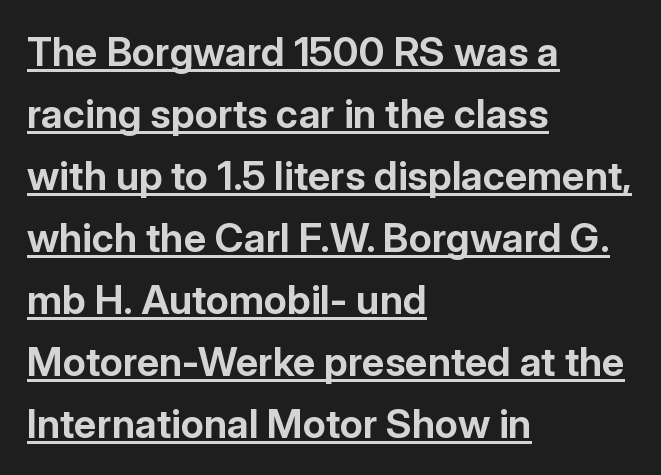
Q: Is the text bold? A: Yes.
Q: Is the text italic (slanted)? A: No, it is upright.
Q: Is the typeface a serif or a sans-serif typeface? A: Sans-serif.
Q: Is the text underlined? A: Yes.
Q: How is the paragraph aligned? A: Left-aligned.
Q: Is the spacing between letters normal or unusually wide? A: Normal.
Q: Is the spacing between lines tight, normal or loose? A: Normal.
Q: Width (condensed, normal, or wide)? A: Normal.
Q: Stroke contrast? A: Low.
Q: x-height? A: Medium.
Q: Monospaced? A: No.
